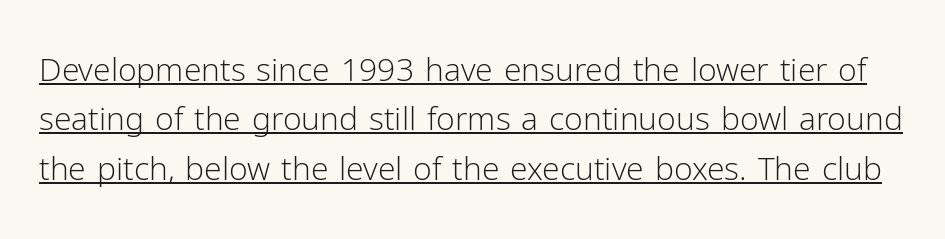
These lines are rendered in a variable-pitch font. The font is comparable to plain body text, perhaps lighter. Ordinary non-slanted type is in use. Look at the tracking — it's just the regular setting, nothing added. The rendering uses a moderate line-height, typical for paragraphs. Serifs: no, the terminals of the letterforms are clean.
